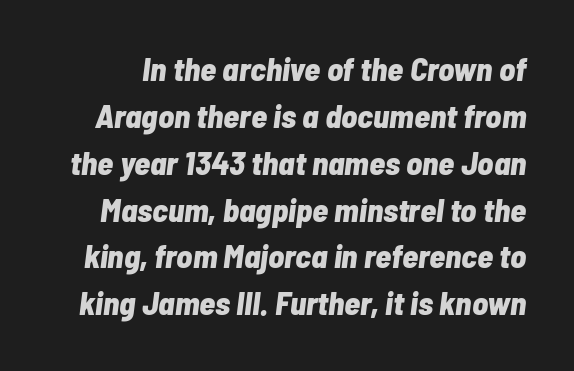
Q: Is the text bold? A: Yes.
Q: Is the text italic (slanted)? A: Yes, it leans right by about 7 degrees.
Q: Is the text underlined? A: No.
Q: Is the spacing between letters normal or unusually wide? A: Normal.
Q: Is the spacing between lines tight, normal or loose? A: Normal.
Q: Width (condensed, normal, or wide)? A: Condensed.
Q: Stroke contrast? A: Low.
Q: x-height? A: Medium.
Q: Monospaced? A: No.
